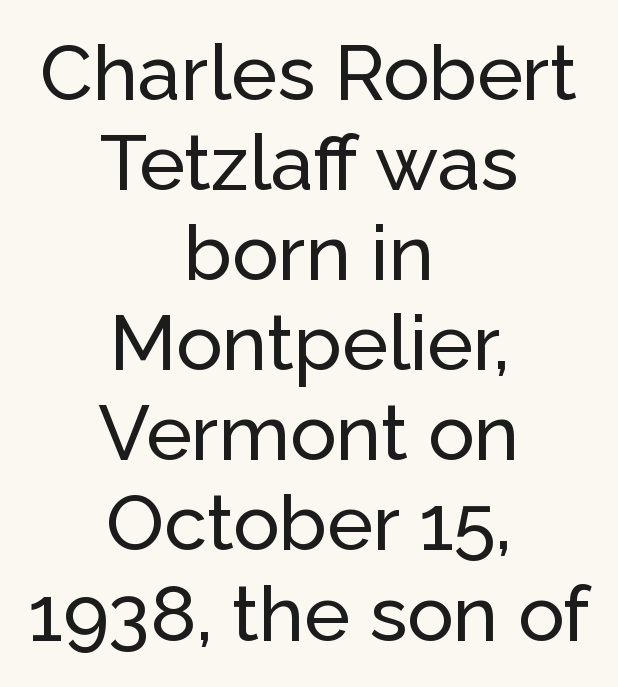
{"serif": "no", "italic": "no", "width": "normal", "stroke_contrast": "low", "x_height": "medium", "monospaced": "no", "underline": "no", "align": "center", "line_spacing_ratio": 1.17, "letter_spacing": "normal", "letter_spacing_em": 0.0, "glyph_px": 77}
